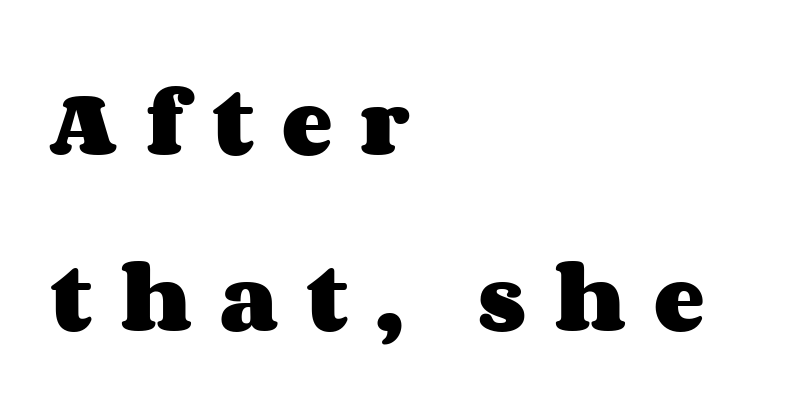
Q: Is the text bold? A: Yes.
Q: Is the text italic (slanted)? A: No, it is upright.
Q: Is the text underlined? A: No.
Q: How is the paragraph aligned? A: Left-aligned.
Q: Is the spacing between letters normal or unusually wide? A: Unusually wide.
Q: Is the spacing between lines tight, normal or loose? A: Loose.
Q: Width (condensed, normal, or wide)? A: Wide.
Q: Stroke contrast? A: Medium.
Q: x-height? A: Large.
Q: Monospaced? A: No.
